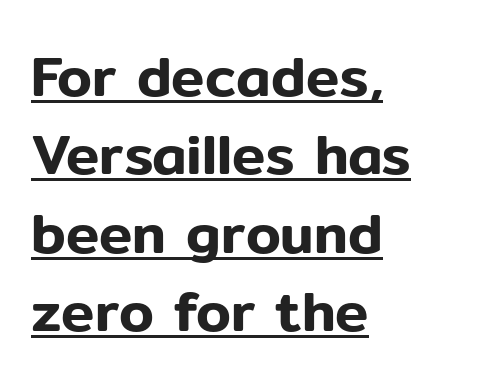
Q: Is the text italic (slanted)? A: No, it is upright.
Q: Is the typeface a serif or a sans-serif typeface? A: Sans-serif.
Q: Is the text underlined? A: Yes.
Q: How is the paragraph aligned? A: Left-aligned.
Q: Is the spacing between letters normal or unusually wide? A: Normal.
Q: Is the spacing between lines tight, normal or loose? A: Normal.
Q: Width (condensed, normal, or wide)? A: Normal.
Q: Stroke contrast? A: Low.
Q: x-height? A: Medium.
Q: Monospaced? A: No.
